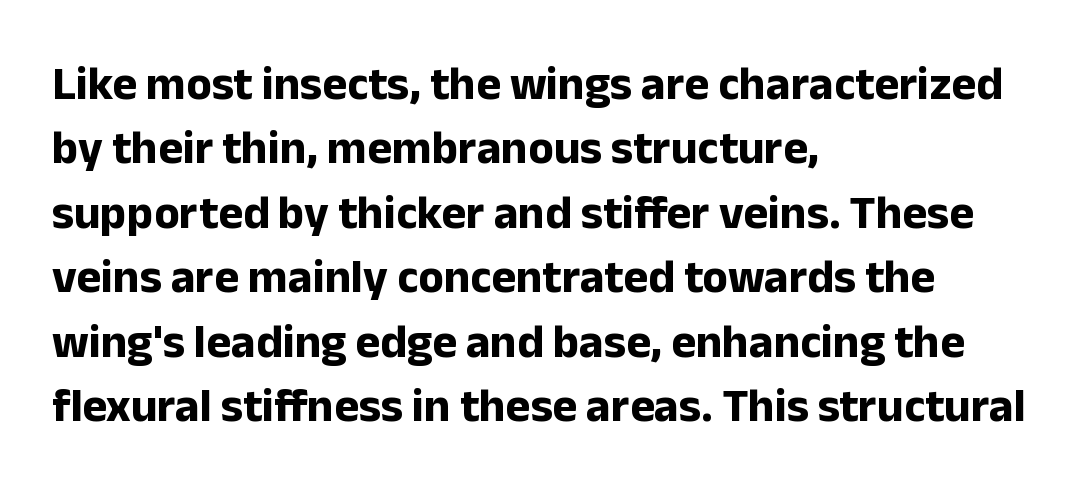
Designer's note — italics off, roman on. This rendering leaves character spacing at its baseline value. Each letter keeps its own natural width here, so spacing adapts to shape. Chunky letters — that's bold for sure. Typeset ragged right — the left edge is the straight one.
